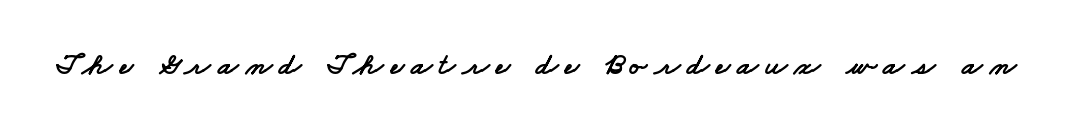
The image shows 31 px wide sans-serif type; set unusually wide letter spacing (+0.22 em), not underlined; low stroke contrast and a small x-height.
